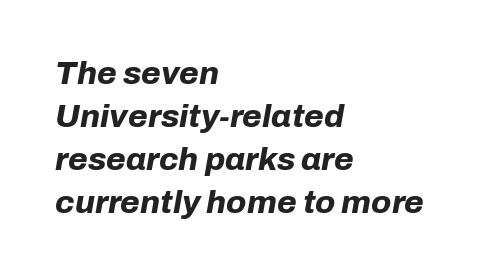
{"italic": "yes", "lean": "right", "slant_degrees": 10, "bold": "yes", "weight": "bold", "width": "normal", "stroke_contrast": "low", "x_height": "medium", "monospaced": "no", "underline": "no", "align": "left", "line_spacing": "normal", "line_spacing_ratio": 1.34, "letter_spacing": "normal", "letter_spacing_em": 0.0, "glyph_px": 32}
